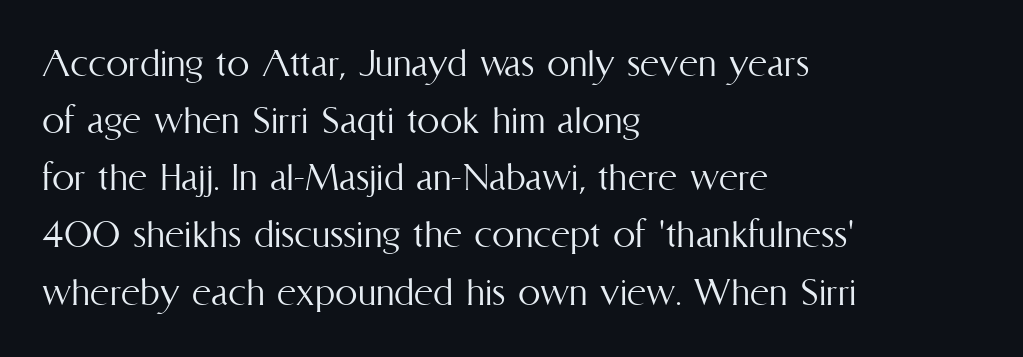
Q: Is the text bold? A: No.
Q: Is the text italic (slanted)? A: No, it is upright.
Q: Is the text underlined? A: No.
Q: How is the paragraph aligned? A: Left-aligned.
Q: Is the spacing between letters normal or unusually wide? A: Normal.
Q: Is the spacing between lines tight, normal or loose? A: Normal.
Q: Width (condensed, normal, or wide)? A: Condensed.
Q: Stroke contrast? A: Medium.
Q: x-height? A: Medium.
Q: Monospaced? A: No.
